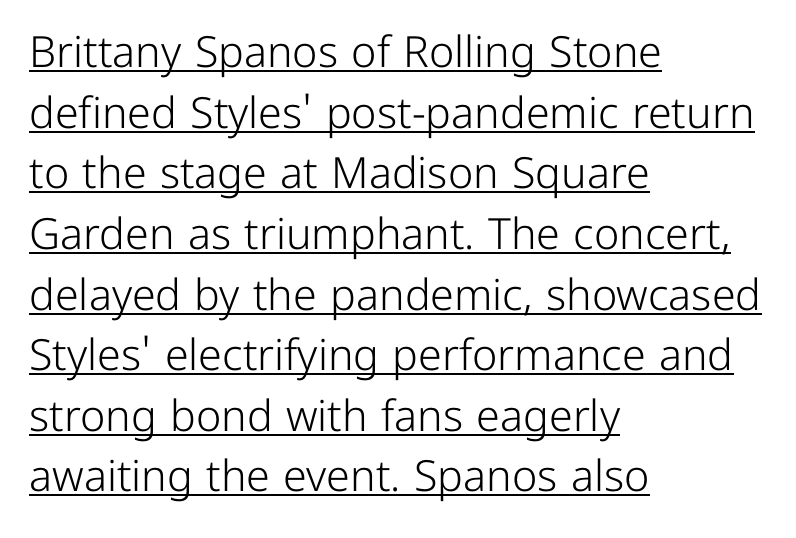
Q: Is the text bold? A: No.
Q: Is the text italic (slanted)? A: No, it is upright.
Q: Is the typeface a serif or a sans-serif typeface? A: Sans-serif.
Q: Is the text underlined? A: Yes.
Q: How is the paragraph aligned? A: Left-aligned.
Q: Is the spacing between letters normal or unusually wide? A: Normal.
Q: Is the spacing between lines tight, normal or loose? A: Normal.
Q: Width (condensed, normal, or wide)? A: Normal.
Q: Stroke contrast? A: Low.
Q: x-height? A: Medium.
Q: Monospaced? A: No.
